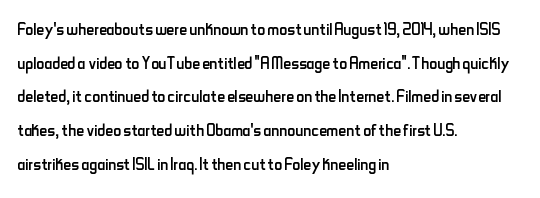
The image shows 22 px text type, upright; set left-aligned, normal line spacing (1.53x), normal letter spacing, not underlined.
